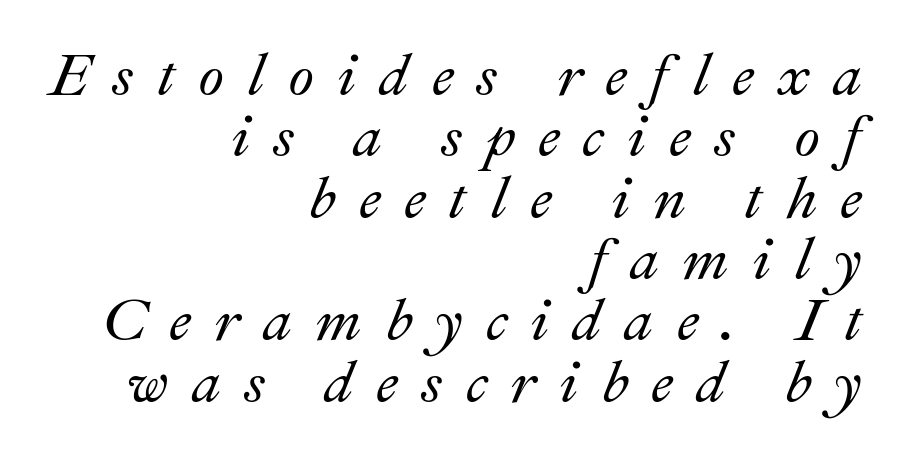
The image shows 59 px text type, italic (leaning right); set right-aligned, tight line spacing (1.04x), unusually wide letter spacing (+0.39 em), not underlined; medium stroke contrast and a small x-height.
